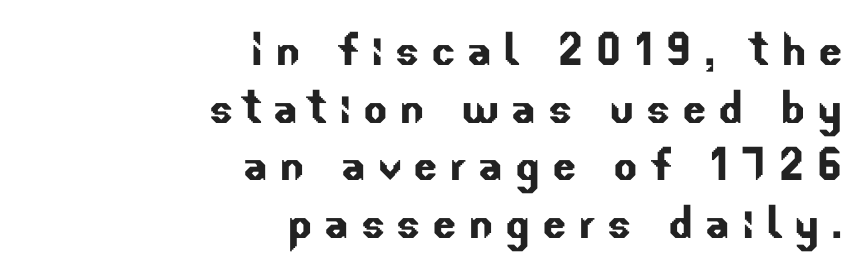
Spacing verdict: proportional, widths tailored to each character. The tracking reads as deliberately expanded to a designer's eye. Bare-footed words on every line. These lines stack with their right ends in a neat column. Notice how descenders almost collide with the ascenders below — that's tight leading.
